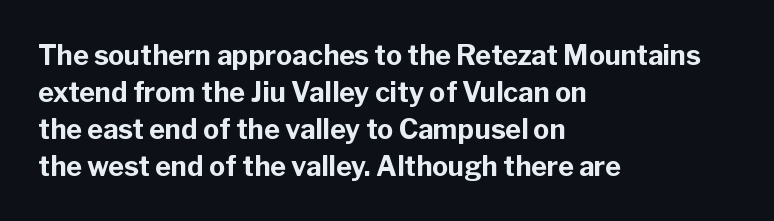
{"italic": "no", "bold": "yes", "underline": "no", "align": "left", "line_spacing": "normal", "line_spacing_ratio": 1.37, "letter_spacing": "normal", "letter_spacing_em": 0.0, "glyph_px": 27}
